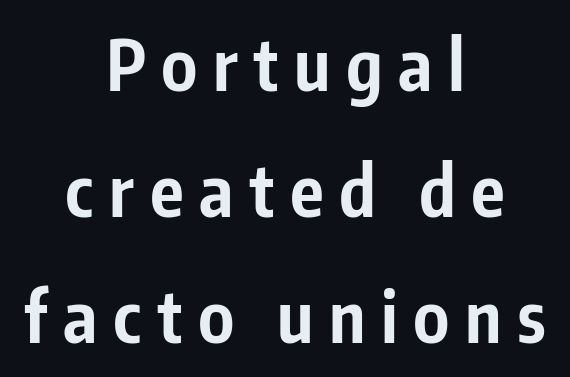
{"serif": "no", "italic": "no", "bold": "yes", "weight": "bold", "width": "condensed", "stroke_contrast": "low", "x_height": "medium", "monospaced": "no", "underline": "no", "align": "center", "line_spacing_ratio": 1.8, "letter_spacing": "wide", "letter_spacing_em": 0.22, "glyph_px": 70}
